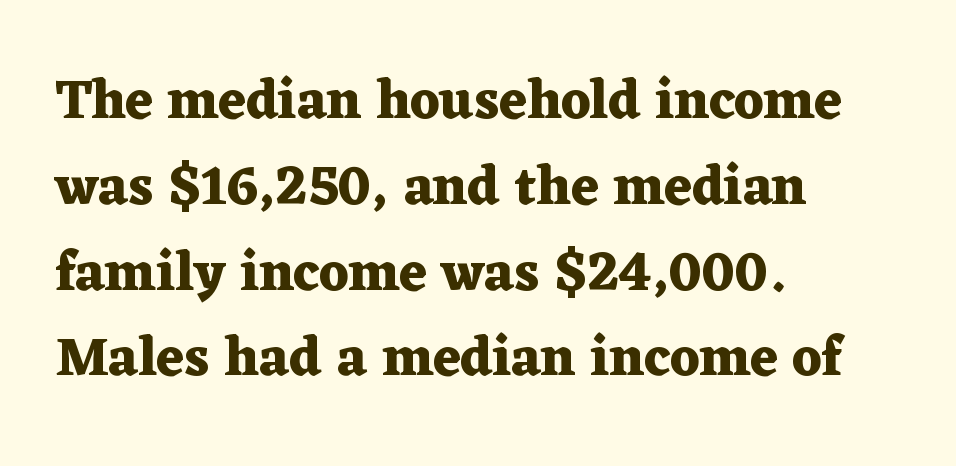
The image shows 55 px heavy, wide serif type, upright; set left-aligned, normal line spacing (1.56x), normal letter spacing, not underlined; medium stroke contrast and a medium x-height.
